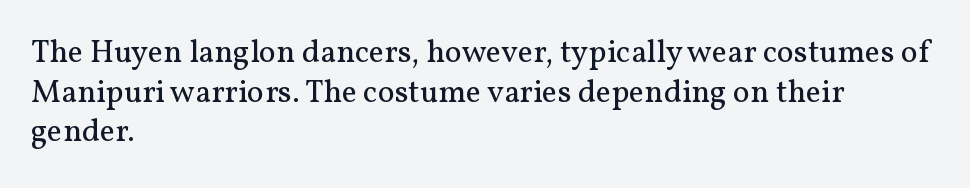
The image shows 32 px regular-weight serif type, upright; set left-aligned, line spacing 1.24x, normal letter spacing, not underlined; medium stroke contrast and a medium x-height.
